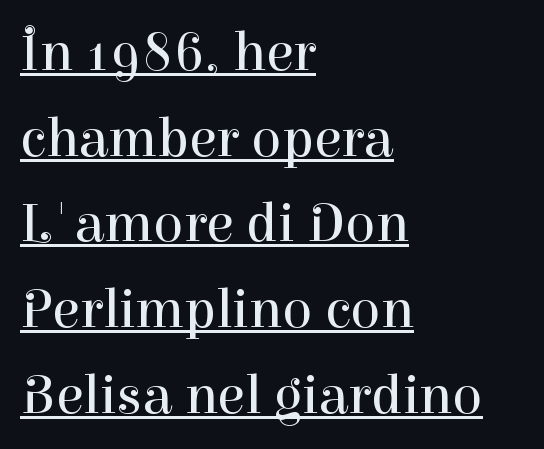
The image shows 56 px regular-weight serif type, upright; set left-aligned, normal line spacing (1.53x), normal letter spacing, underlined; high stroke contrast and a medium x-height.
